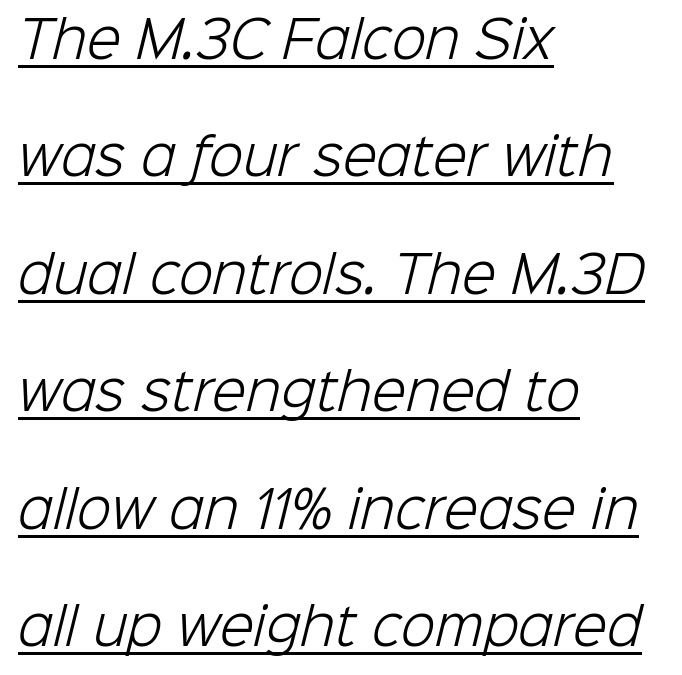
Q: Is the text bold? A: No.
Q: Is the typeface a serif or a sans-serif typeface? A: Sans-serif.
Q: Is the text underlined? A: Yes.
Q: How is the paragraph aligned? A: Left-aligned.
Q: Is the spacing between letters normal or unusually wide? A: Normal.
Q: Is the spacing between lines tight, normal or loose? A: Loose.
Q: Width (condensed, normal, or wide)? A: Normal.
Q: Stroke contrast? A: Low.
Q: x-height? A: Medium.
Q: Monospaced? A: No.
